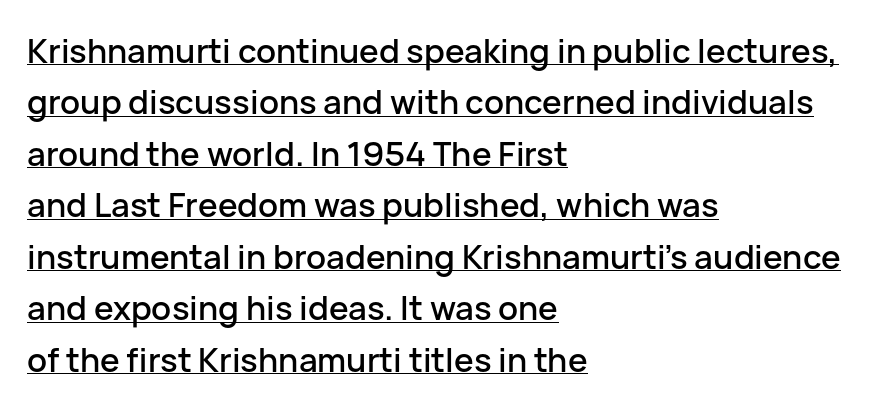
{"serif": "no", "italic": "no", "width": "normal", "stroke_contrast": "low", "x_height": "medium", "monospaced": "no", "underline": "yes", "align": "left", "line_spacing": "normal", "line_spacing_ratio": 1.56, "letter_spacing": "normal", "letter_spacing_em": 0.0, "glyph_px": 33}
